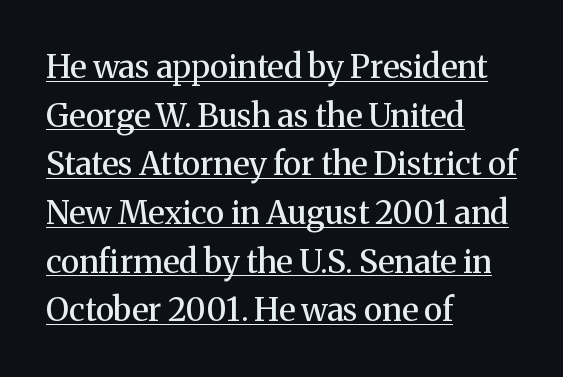
The paragraph shown leans on its left margin. The typesetter has applied underlining to the passage shown. The line texture is even and compact thanks to regular tracking. Serif or sans? Serif — the stroke terminals have little feet.
